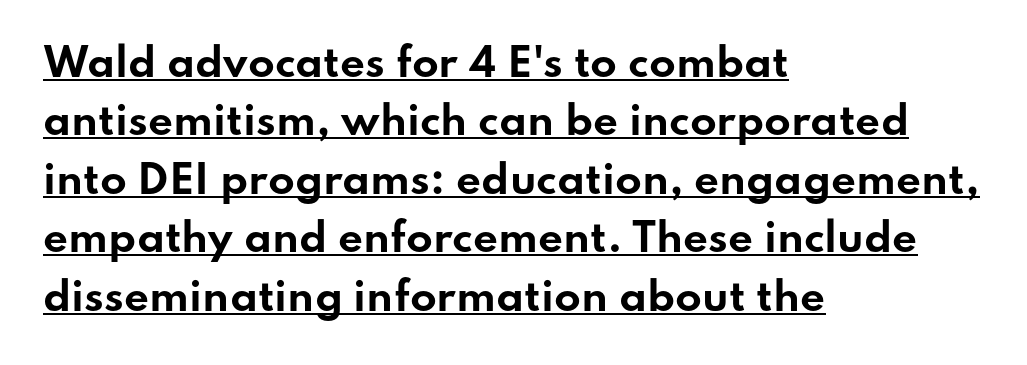
{"serif": "no", "italic": "no", "bold": "yes", "weight": "bold", "width": "wide", "stroke_contrast": "low", "x_height": "small", "monospaced": "no", "underline": "yes", "align": "left", "line_spacing": "normal", "line_spacing_ratio": 1.5, "letter_spacing": "normal", "letter_spacing_em": 0.0, "glyph_px": 39}
